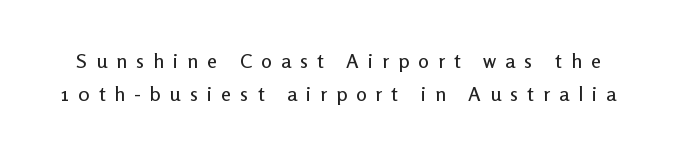
Unlike italic type, these characters show no tilt at all. Short note: letters widely spaced. Quick note: interline space is typical. Only glyphs here, with clear space below each row.
